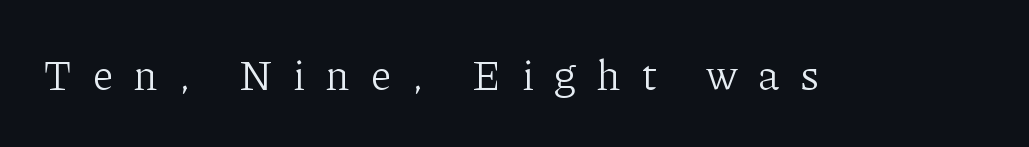
{"serif": "yes", "italic": "no", "bold": "no", "weight": "light", "width": "normal", "stroke_contrast": "low", "x_height": "medium", "monospaced": "no", "underline": "no", "letter_spacing": "wide", "letter_spacing_em": 0.5, "glyph_px": 42}
